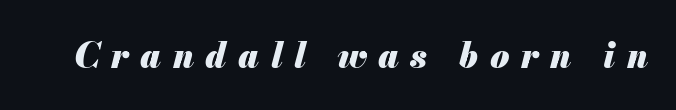
Q: Is the text bold? A: Yes.
Q: Is the text italic (slanted)? A: Yes, it leans right by about 13 degrees.
Q: Is the text underlined? A: No.
Q: Is the spacing between letters normal or unusually wide? A: Unusually wide.
Q: Width (condensed, normal, or wide)? A: Normal.
Q: Stroke contrast? A: Medium.
Q: x-height? A: Small.
Q: Monospaced? A: No.
